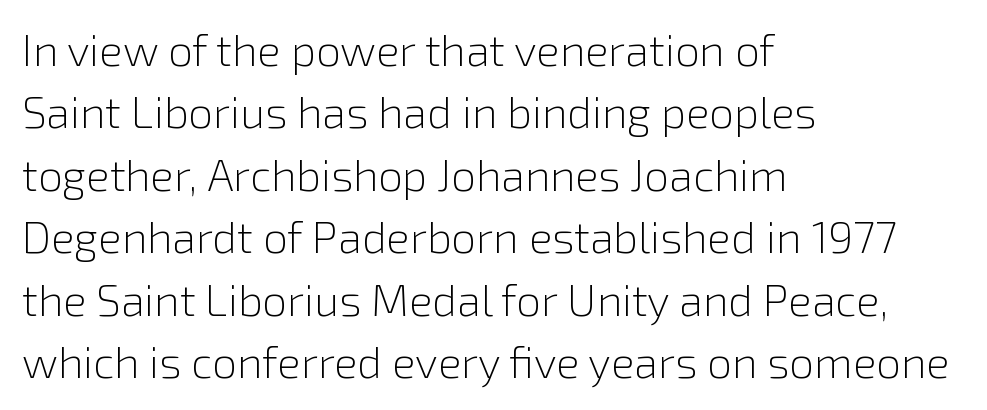
{"serif": "no", "italic": "no", "bold": "no", "weight": "light", "width": "normal", "stroke_contrast": "low", "x_height": "medium", "monospaced": "no", "underline": "no", "align": "left", "line_spacing": "normal", "line_spacing_ratio": 1.42, "letter_spacing": "normal", "letter_spacing_em": 0.0, "glyph_px": 44}
